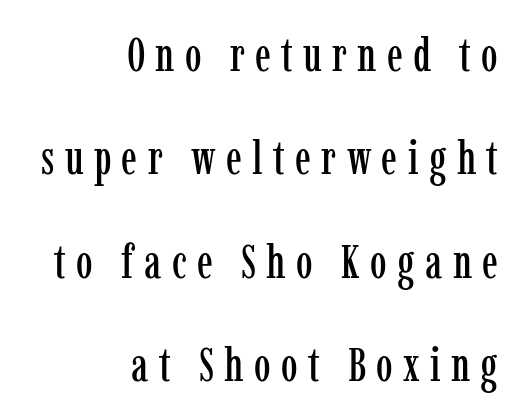
{"serif": "yes", "italic": "no", "width": "condensed", "stroke_contrast": "low", "x_height": "medium", "monospaced": "no", "underline": "no", "align": "right", "line_spacing": "loose", "line_spacing_ratio": 2.2, "letter_spacing": "wide", "letter_spacing_em": 0.22, "glyph_px": 47}
